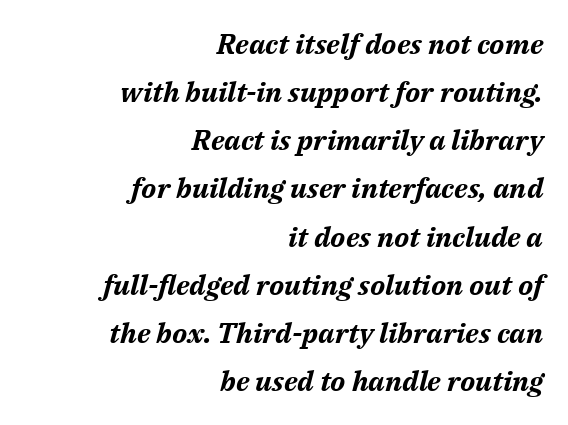
The typography opts for an oblique posture over an upright one. The rendering keeps characters at their native spacing. This sample is right-justified, so line beginnings fall wherever the words allow. Is this a fixed-width face? No — the glyphs have proportional, varying widths. Letters rest on an invisible, unmarked baseline. How heavy is the stroke? Heavy — this is a bold.
